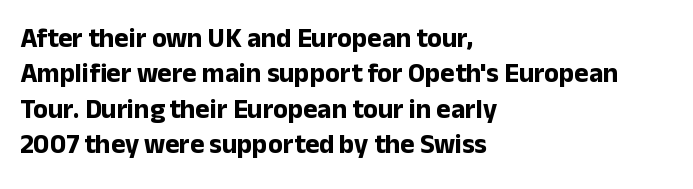
Q: Is the text bold? A: Yes.
Q: Is the text italic (slanted)? A: No, it is upright.
Q: Is the text underlined? A: No.
Q: How is the paragraph aligned? A: Left-aligned.
Q: Is the spacing between letters normal or unusually wide? A: Normal.
Q: Is the spacing between lines tight, normal or loose? A: Normal.
